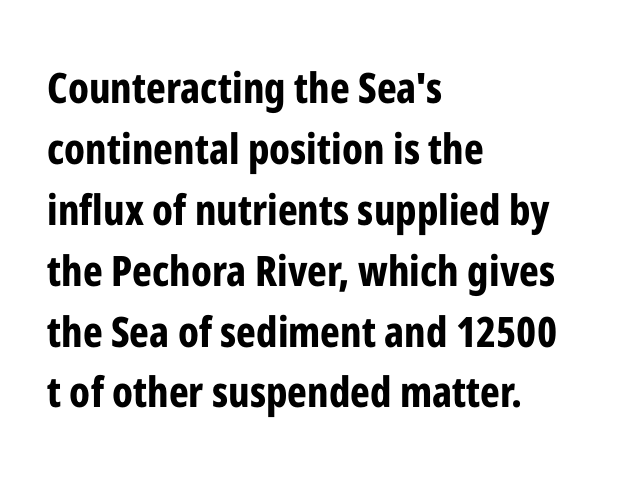
{"serif": "no", "italic": "no", "bold": "yes", "weight": "bold", "width": "condensed", "stroke_contrast": "low", "x_height": "medium", "monospaced": "no", "underline": "no", "align": "left", "line_spacing": "normal", "line_spacing_ratio": 1.45, "letter_spacing": "normal", "letter_spacing_em": 0.0, "glyph_px": 42}
